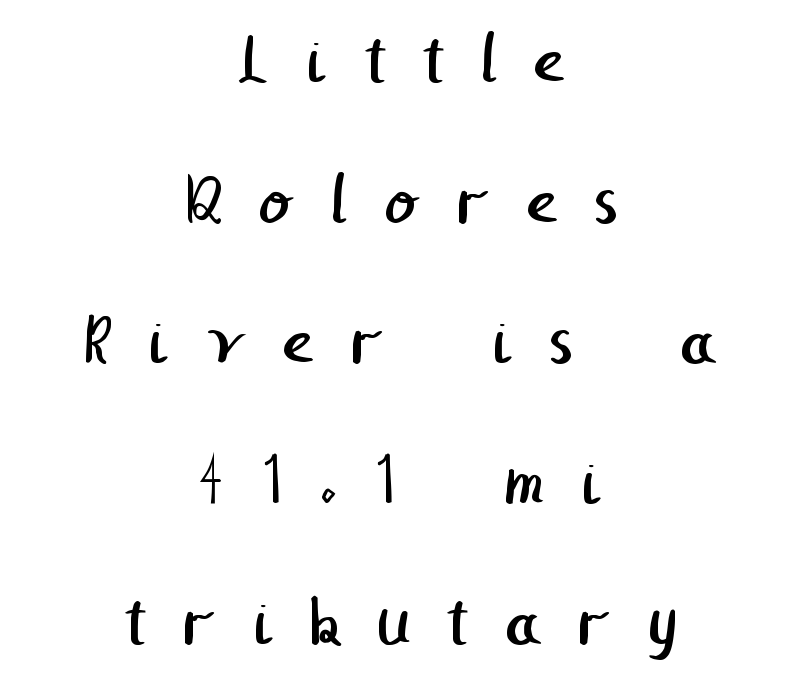
The image shows 74 px regular-weight sans-serif type; set centered, loose line spacing (1.9x), unusually wide letter spacing (+0.49 em), not underlined; low stroke contrast and a medium x-height.
